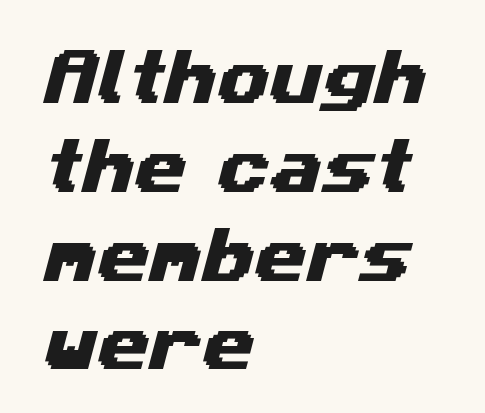
Q: Is the typeface a serif or a sans-serif typeface? A: Sans-serif.
Q: Is the text underlined? A: No.
Q: How is the paragraph aligned? A: Left-aligned.
Q: Is the spacing between letters normal or unusually wide? A: Normal.
Q: Is the spacing between lines tight, normal or loose? A: Normal.
Q: Width (condensed, normal, or wide)? A: Wide.
Q: Stroke contrast? A: Medium.
Q: x-height? A: Medium.
Q: Monospaced? A: No.
